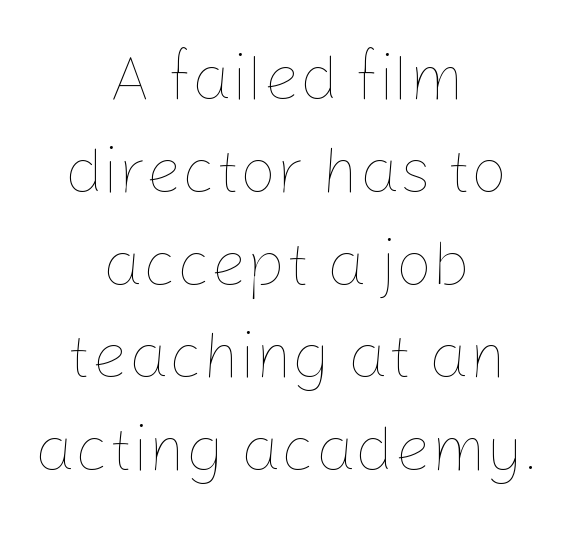
The image shows 64 px thin type, upright; set centered, normal line spacing (1.45x), normal letter spacing, not underlined; low stroke contrast and a medium x-height.
